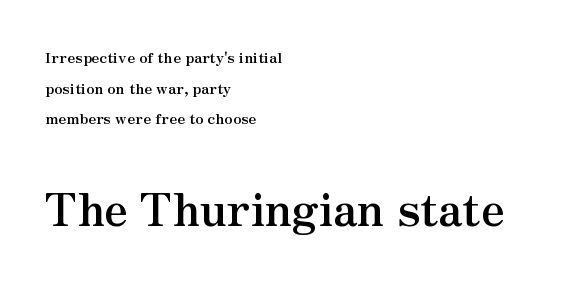
The image shows 45 px semibold serif type, upright; set left-aligned, loose line spacing (2.04x), normal letter spacing, not underlined; the second (bottom) block is 3.0x larger; medium stroke contrast and a small x-height.
